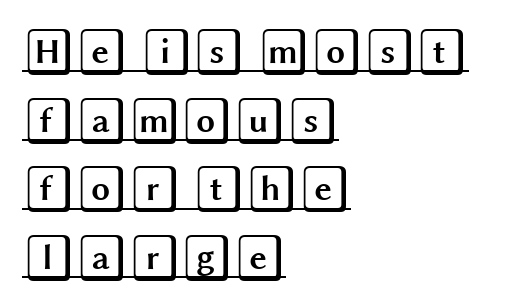
Q: Is the text italic (slanted)? A: No, it is upright.
Q: Is the text underlined? A: Yes.
Q: How is the paragraph aligned? A: Left-aligned.
Q: Is the spacing between letters normal or unusually wide? A: Normal.
Q: Is the spacing between lines tight, normal or loose? A: Normal.
Q: Width (condensed, normal, or wide)? A: Wide.
Q: x-height? A: Large.
